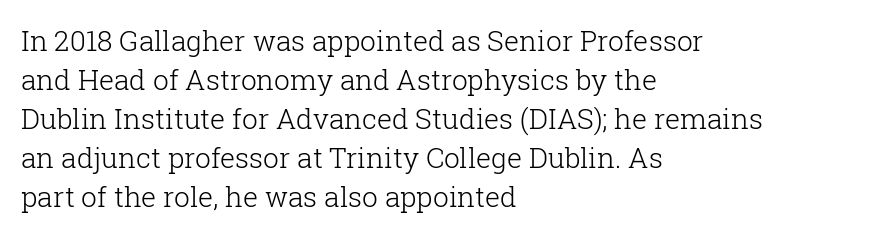
The image shows 28 px light serif type, upright; set left-aligned, normal line spacing (1.39x), normal letter spacing, not underlined; low stroke contrast and a medium x-height.
